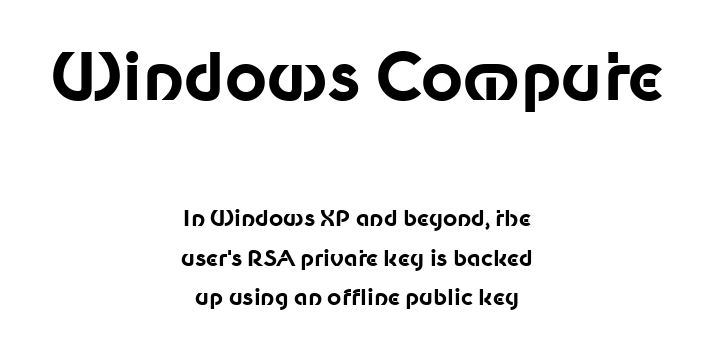
Q: Is the text bold? A: Yes.
Q: Is the text italic (slanted)? A: No, it is upright.
Q: Is the typeface a serif or a sans-serif typeface? A: Sans-serif.
Q: Is the text underlined? A: No.
Q: How is the paragraph aligned? A: Centered.
Q: Is the spacing between letters normal or unusually wide? A: Normal.
Q: Which block of text is set in a larger size, the first (top) or the second (bottom)? A: The first (top) one.
Q: Width (condensed, normal, or wide)? A: Normal.
Q: Stroke contrast? A: Low.
Q: x-height? A: Medium.
Q: Monospaced? A: No.
